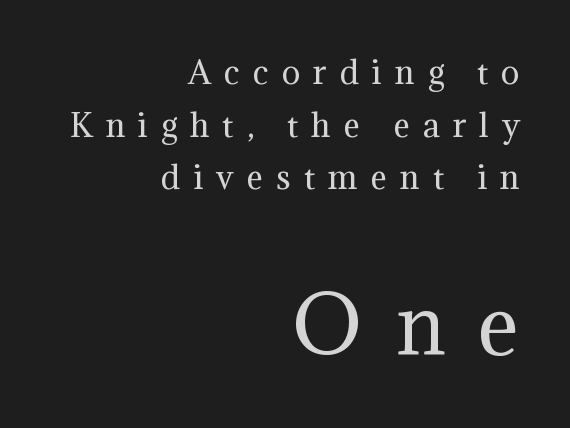
The image shows 78 px regular-weight serif type, upright; set right-aligned, normal line spacing (1.7x), unusually wide letter spacing (+0.42 em), not underlined; the second (bottom) block is 2.52x larger; medium stroke contrast and a medium x-height.
